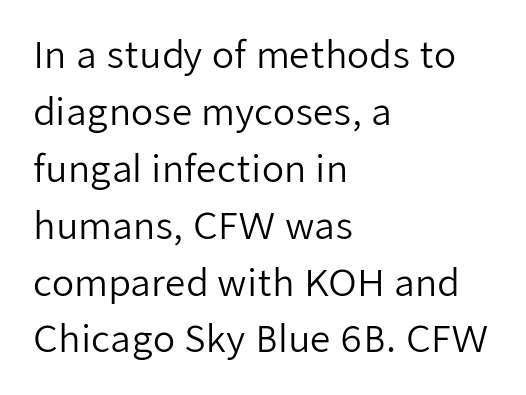
Q: Is the text bold? A: No.
Q: Is the text italic (slanted)? A: No, it is upright.
Q: Is the typeface a serif or a sans-serif typeface? A: Sans-serif.
Q: Is the text underlined? A: No.
Q: How is the paragraph aligned? A: Left-aligned.
Q: Is the spacing between letters normal or unusually wide? A: Normal.
Q: Is the spacing between lines tight, normal or loose? A: Normal.
Q: Width (condensed, normal, or wide)? A: Normal.
Q: Stroke contrast? A: Low.
Q: x-height? A: Medium.
Q: Monospaced? A: No.
